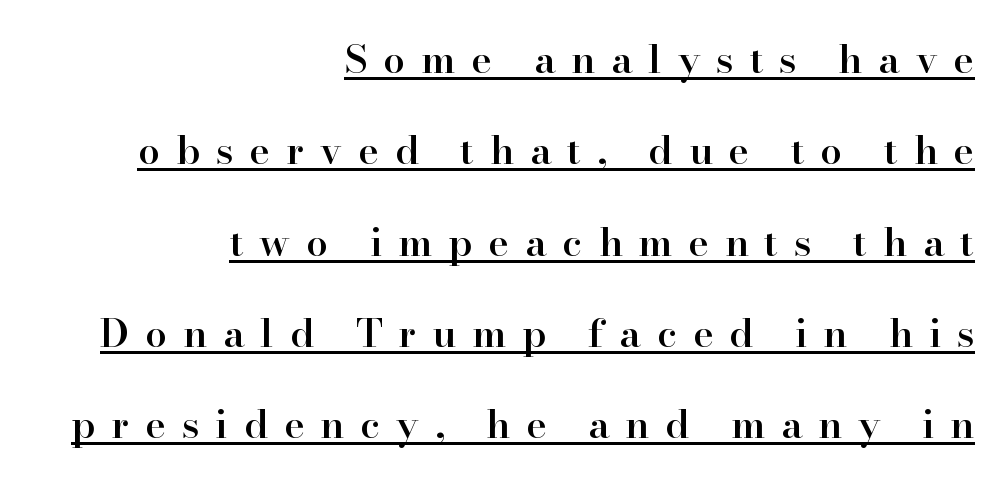
The image shows 39 px semibold serif type, upright; set right-aligned, loose line spacing (2.34x), unusually wide letter spacing (+0.41 em), underlined; high stroke contrast and a small x-height.
